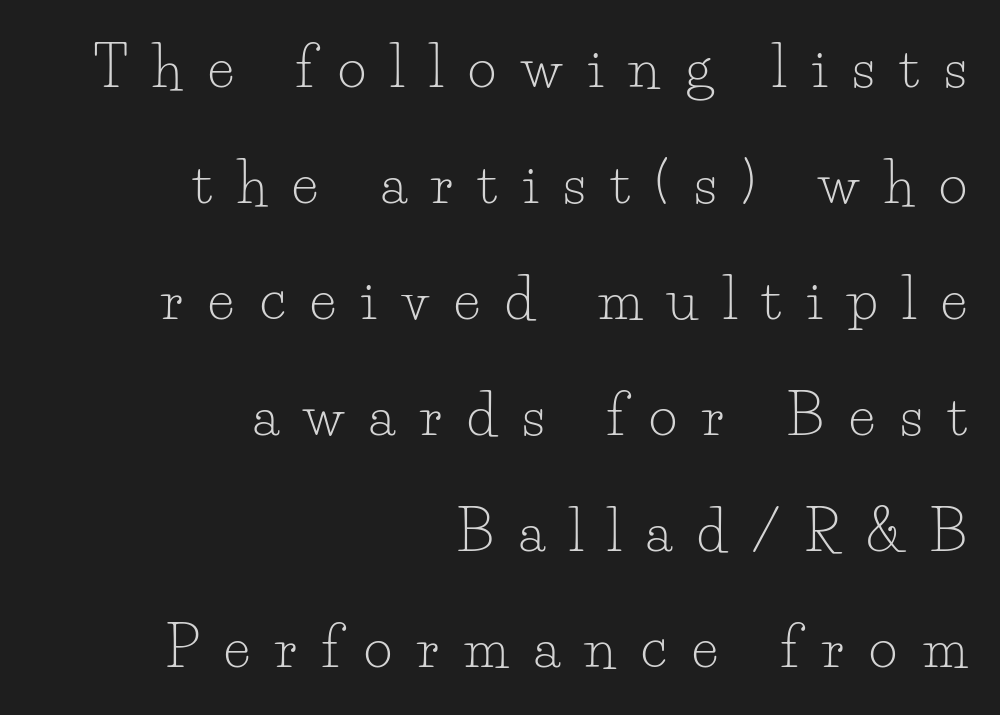
In terms of leading, this rendering errs on the spacious side. Words appear elongated and porous because spacing is wide. Vertical strokes here are truly vertical. Letters have the restrained weight of plain body copy at most.
